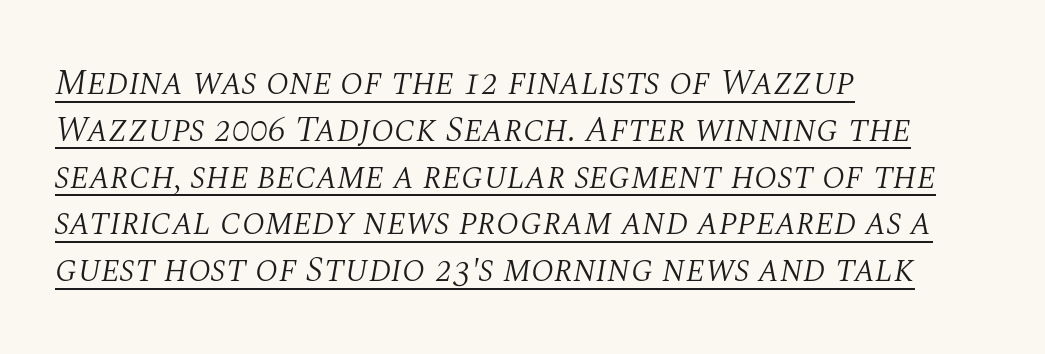
Examine the stroke ends and you'll spot serifs. Line spacing here is normal. Has an underline been added? It has. Line beginnings align vertically; line endings do not. What stands out about the letter spacing? Nothing — it is the standard amount.
